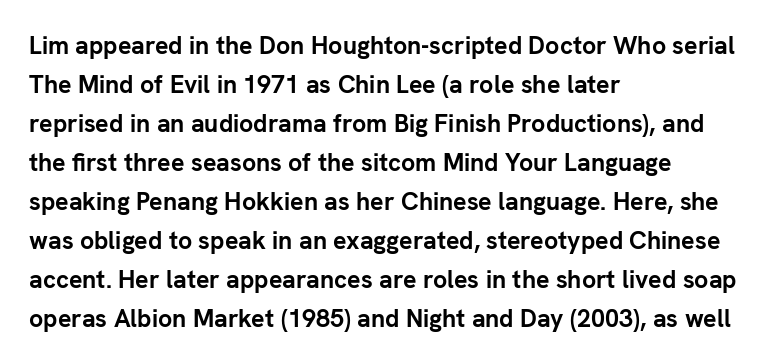
{"italic": "no", "bold": "yes", "underline": "no", "align": "left", "line_spacing": "normal", "line_spacing_ratio": 1.56, "letter_spacing": "normal", "letter_spacing_em": 0.0, "glyph_px": 25}
